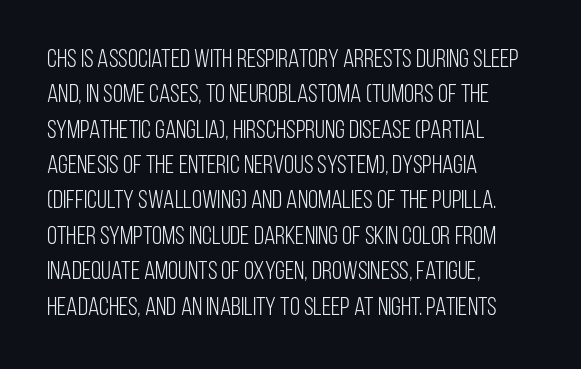
Q: Is the text bold? A: No.
Q: Is the text italic (slanted)? A: No, it is upright.
Q: Is the text underlined? A: No.
Q: How is the paragraph aligned? A: Left-aligned.
Q: Is the spacing between letters normal or unusually wide? A: Normal.
Q: Is the spacing between lines tight, normal or loose? A: Normal.
